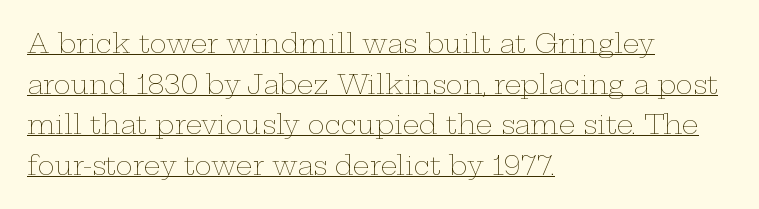
{"italic": "no", "bold": "no", "underline": "yes", "align": "left", "line_spacing": "normal", "line_spacing_ratio": 1.56, "letter_spacing": "normal", "letter_spacing_em": 0.0, "glyph_px": 26}
